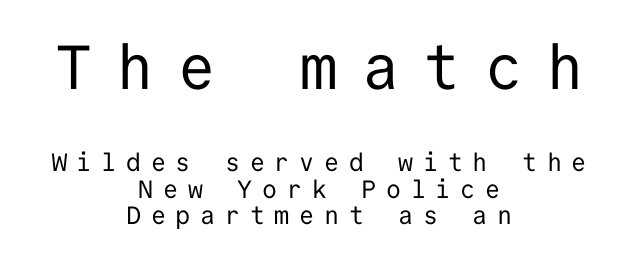
The image shows 62 px regular-weight sans-serif type, upright, monospaced; set centered, tight line spacing (1.06x), unusually wide letter spacing (+0.39 em), not underlined; the first (top) block is 2.48x larger; low stroke contrast and a medium x-height.
